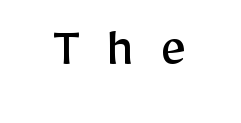
{"serif": "no", "italic": "no", "bold": "no", "weight": "regular", "width": "normal", "stroke_contrast": "low", "x_height": "medium", "monospaced": "no", "underline": "no", "letter_spacing": "wide", "letter_spacing_em": 0.46, "glyph_px": 58}
